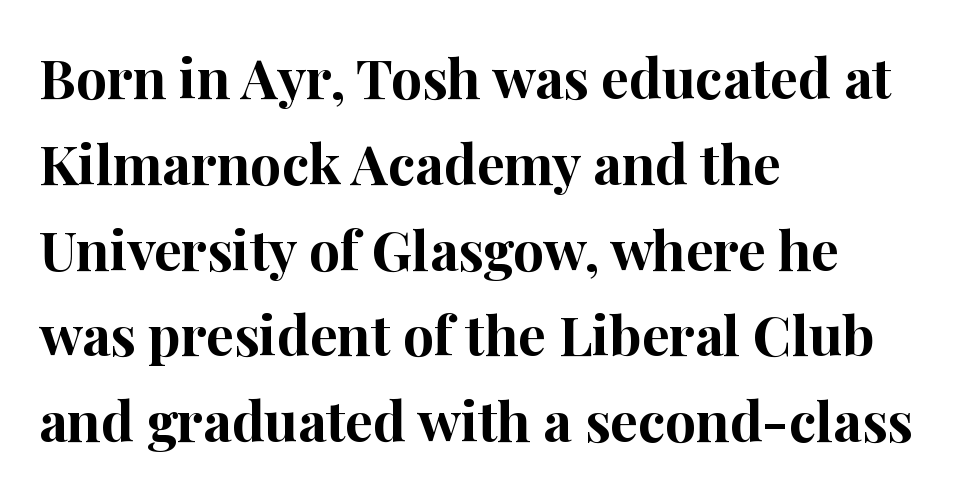
Q: Is the text bold? A: Yes.
Q: Is the text italic (slanted)? A: No, it is upright.
Q: Is the typeface a serif or a sans-serif typeface? A: Serif.
Q: Is the text underlined? A: No.
Q: How is the paragraph aligned? A: Left-aligned.
Q: Is the spacing between letters normal or unusually wide? A: Normal.
Q: Is the spacing between lines tight, normal or loose? A: Normal.
Q: Width (condensed, normal, or wide)? A: Normal.
Q: Stroke contrast? A: High.
Q: x-height? A: Medium.
Q: Monospaced? A: No.
